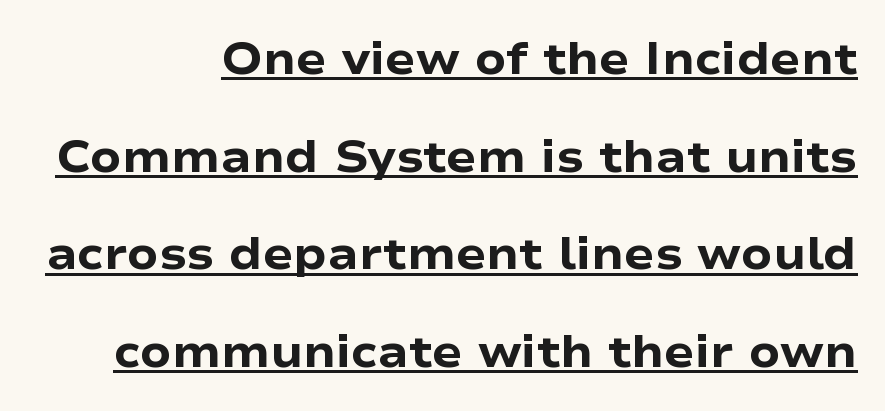
Q: Is the text bold? A: Yes.
Q: Is the text italic (slanted)? A: No, it is upright.
Q: Is the typeface a serif or a sans-serif typeface? A: Sans-serif.
Q: Is the text underlined? A: Yes.
Q: How is the paragraph aligned? A: Right-aligned.
Q: Is the spacing between letters normal or unusually wide? A: Normal.
Q: Is the spacing between lines tight, normal or loose? A: Loose.
Q: Width (condensed, normal, or wide)? A: Wide.
Q: Stroke contrast? A: Low.
Q: x-height? A: Medium.
Q: Monospaced? A: No.
